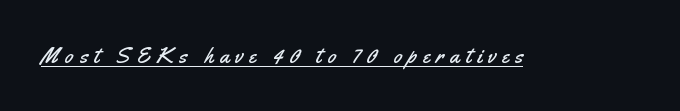
The image shows 22 px text type; set unusually wide letter spacing (+0.29 em), underlined.
